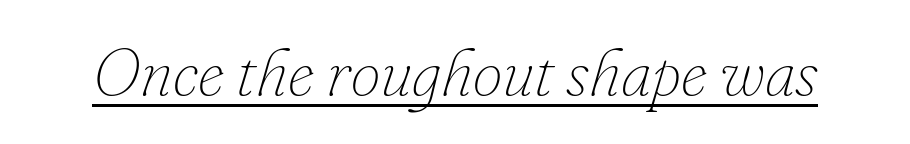
{"italic": "yes", "lean": "right", "slant_degrees": 16, "bold": "no", "weight": "thin", "width": "normal", "stroke_contrast": "low", "x_height": "small", "monospaced": "no", "underline": "yes", "letter_spacing": "normal", "letter_spacing_em": 0.0, "glyph_px": 67}
